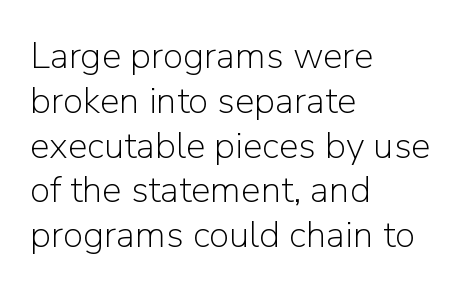
Q: Is the text bold? A: No.
Q: Is the text italic (slanted)? A: No, it is upright.
Q: Is the typeface a serif or a sans-serif typeface? A: Sans-serif.
Q: Is the text underlined? A: No.
Q: How is the paragraph aligned? A: Left-aligned.
Q: Is the spacing between letters normal or unusually wide? A: Normal.
Q: Width (condensed, normal, or wide)? A: Normal.
Q: Stroke contrast? A: Low.
Q: x-height? A: Medium.
Q: Monospaced? A: No.
